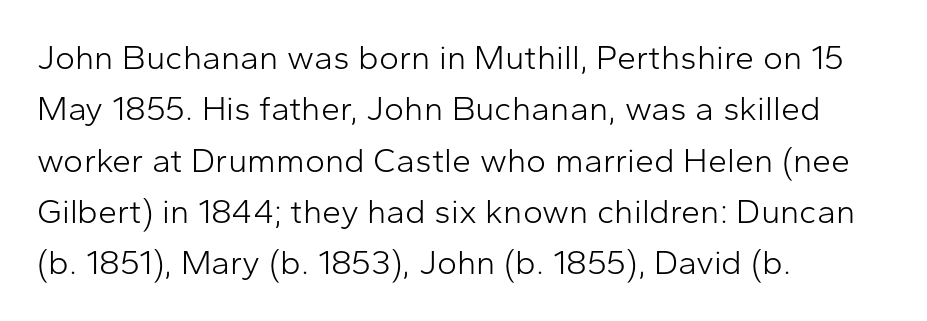
How would I describe the line gaps? Plain and ordinary. Words float on clear page, feet unadorned. On a weight scale, this lands at 450 or below. The rag falls on the right side of this text block. Serif or sans? Sans — the stroke terminals are bare. Tracking here is standard; glyphs follow each other at the usual distance.
